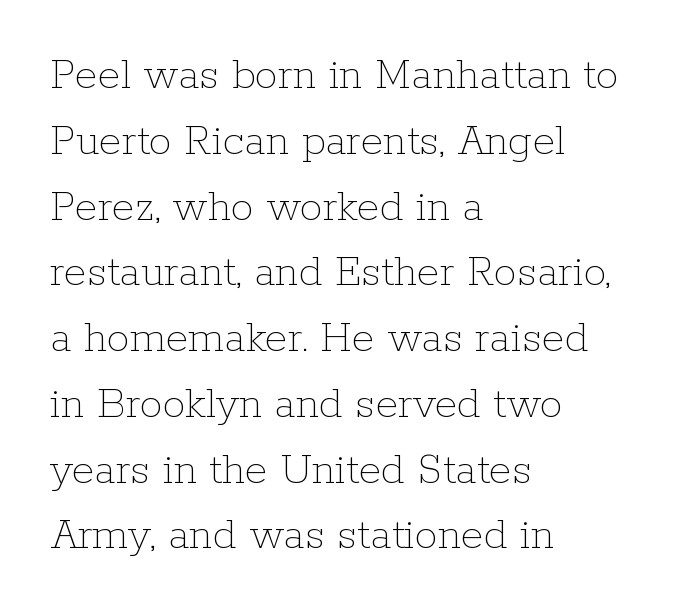
{"italic": "no", "bold": "no", "weight": "thin", "width": "normal", "stroke_contrast": "low", "x_height": "medium", "monospaced": "no", "underline": "no", "align": "left", "line_spacing": "normal", "line_spacing_ratio": 1.43, "letter_spacing": "normal", "letter_spacing_em": 0.0, "glyph_px": 46}
